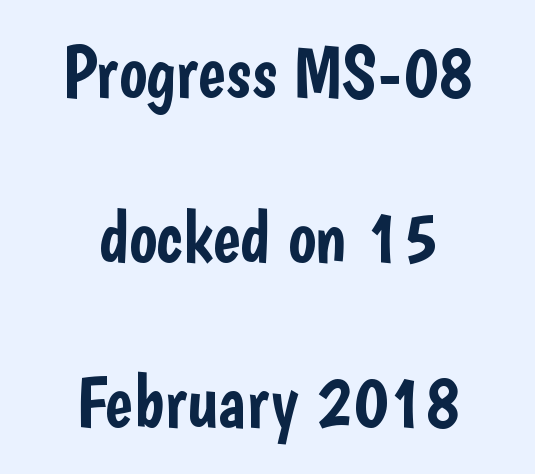
{"serif": "no", "italic": "no", "width": "condensed", "stroke_contrast": "low", "x_height": "medium", "monospaced": "no", "underline": "no", "align": "center", "line_spacing": "loose", "line_spacing_ratio": 2.23, "letter_spacing": "normal", "letter_spacing_em": 0.0, "glyph_px": 74}
